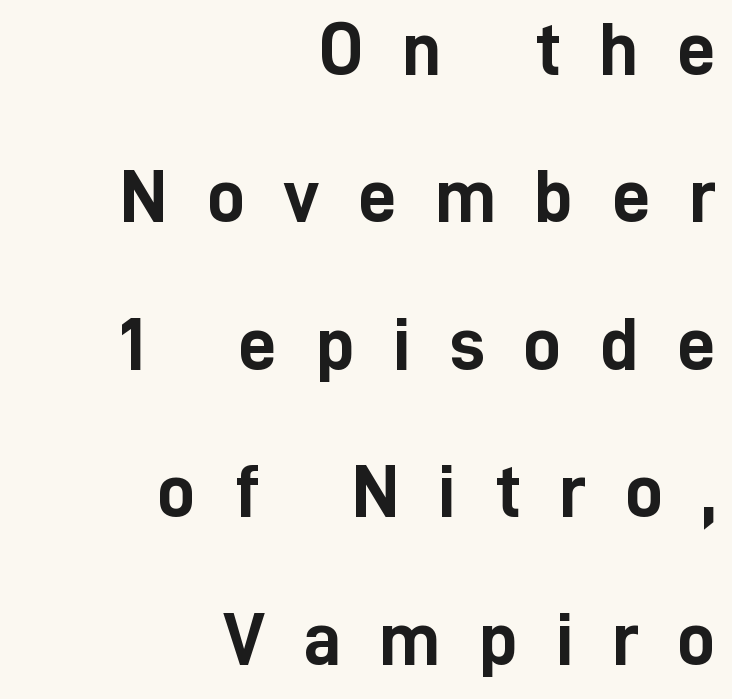
Q: Is the text bold? A: Yes.
Q: Is the text italic (slanted)? A: No, it is upright.
Q: Is the typeface a serif or a sans-serif typeface? A: Sans-serif.
Q: Is the text underlined? A: No.
Q: How is the paragraph aligned? A: Right-aligned.
Q: Is the spacing between letters normal or unusually wide? A: Unusually wide.
Q: Is the spacing between lines tight, normal or loose? A: Loose.
Q: Width (condensed, normal, or wide)? A: Condensed.
Q: Stroke contrast? A: Low.
Q: x-height? A: Medium.
Q: Monospaced? A: No.
